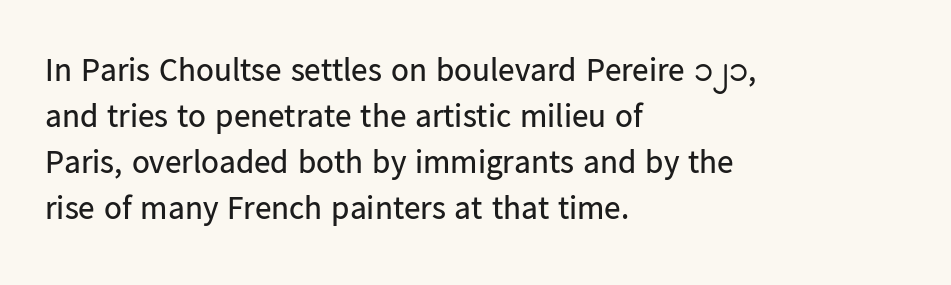
The passage shown is not bold in any degree. The gap between lines stays unmarked. These lines are composed in type without serifs. This sample has the flowing, uneven cadence of proportional lettering.
